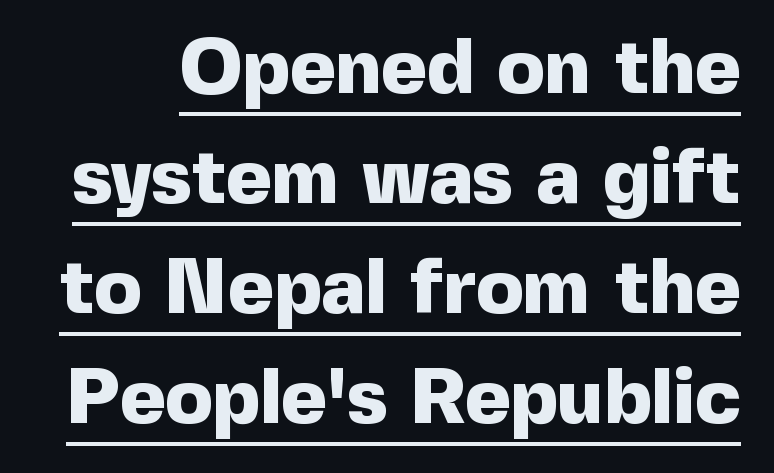
This is the regular roman posture of the typeface. I'd call this a sans setting — the letters go barefoot. The rows are spaced the way most documents space them. The specimen includes a rule beneath the text block's lines.
